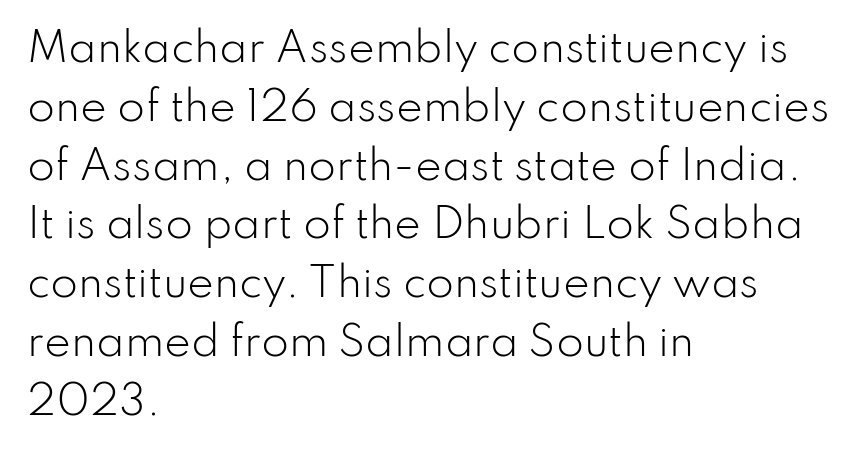
Q: Is the text bold? A: No.
Q: Is the text italic (slanted)? A: No, it is upright.
Q: Is the typeface a serif or a sans-serif typeface? A: Sans-serif.
Q: Is the text underlined? A: No.
Q: How is the paragraph aligned? A: Left-aligned.
Q: Is the spacing between letters normal or unusually wide? A: Normal.
Q: Is the spacing between lines tight, normal or loose? A: Normal.
Q: Width (condensed, normal, or wide)? A: Normal.
Q: Stroke contrast? A: Low.
Q: x-height? A: Small.
Q: Monospaced? A: No.
